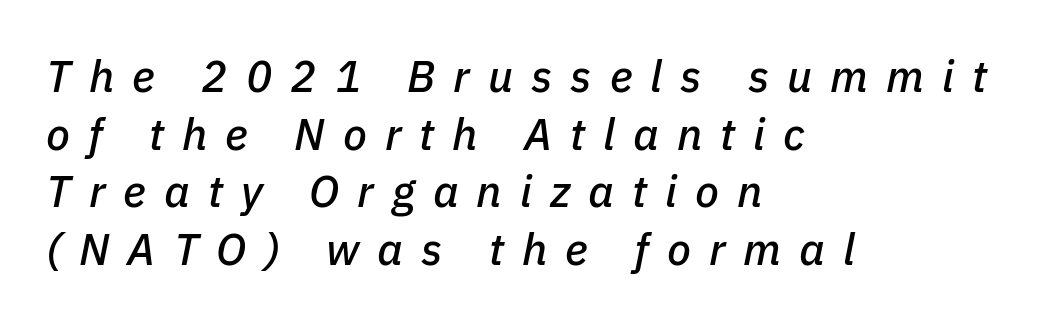
Q: Is the text italic (slanted)? A: Yes, it leans right by about 11 degrees.
Q: Is the text underlined? A: No.
Q: How is the paragraph aligned? A: Left-aligned.
Q: Is the spacing between letters normal or unusually wide? A: Unusually wide.
Q: Is the spacing between lines tight, normal or loose? A: Normal.
Q: Width (condensed, normal, or wide)? A: Normal.
Q: Stroke contrast? A: Low.
Q: x-height? A: Medium.
Q: Monospaced? A: No.
